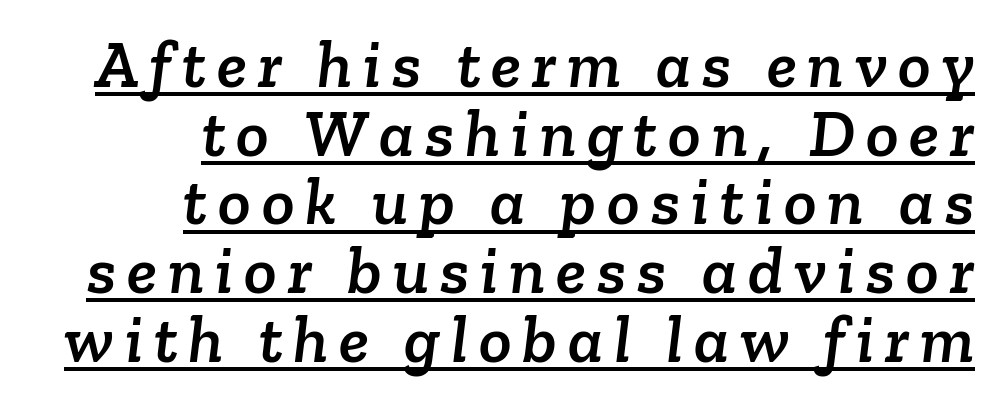
The image shows 68 px serif type; set right-aligned, tight line spacing (1.01x), underlined; low stroke contrast and a medium x-height.
